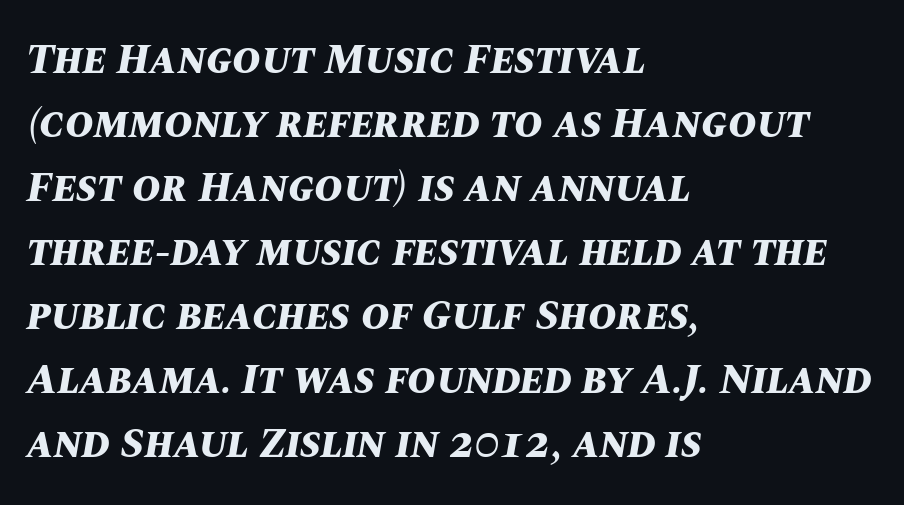
The image shows 43 px bold type, italic (leaning right); set left-aligned, normal line spacing (1.49x), normal letter spacing, not underlined; medium stroke contrast and a large x-height.
